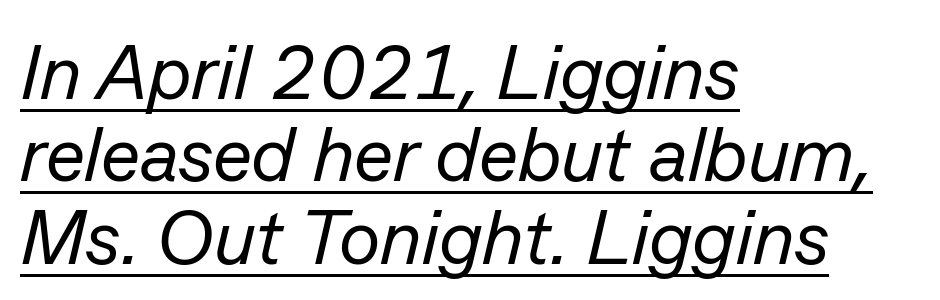
{"italic": "yes", "lean": "right", "slant_degrees": 13, "bold": "no", "weight": "regular", "width": "normal", "stroke_contrast": "low", "x_height": "medium", "monospaced": "no", "underline": "yes", "align": "left", "line_spacing": "tight", "line_spacing_ratio": 1.07, "letter_spacing": "normal", "letter_spacing_em": 0.0, "glyph_px": 77}
